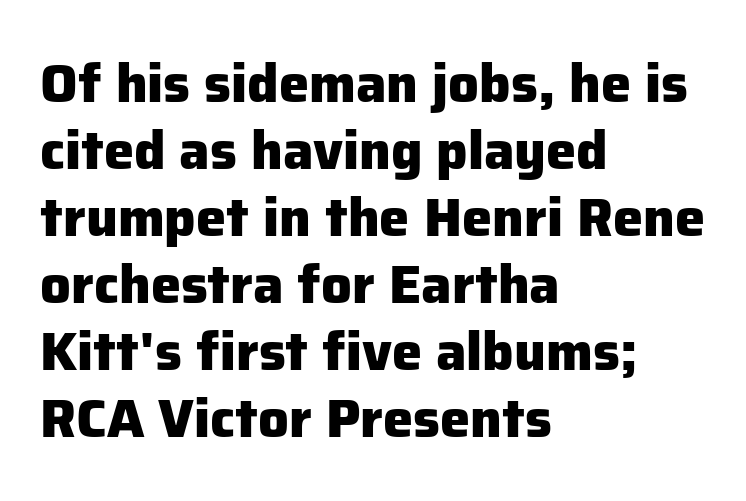
The image shows 54 px heavy sans-serif type, upright; set left-aligned, line spacing 1.24x, normal letter spacing, not underlined; low stroke contrast and a medium x-height.
